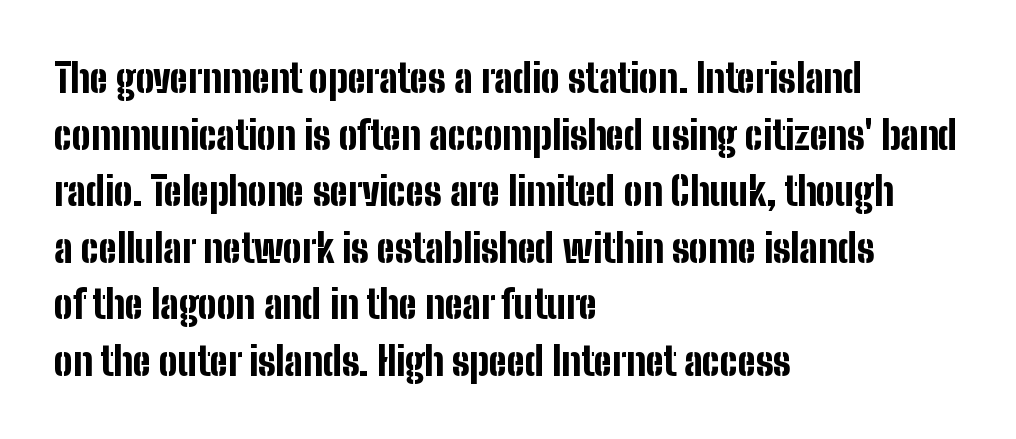
Proportional: the letters do not fall into vertical columns. No feet cap the strokes, marking this as sans-serif type. I'd describe the lettering as bold — thick and assertive. Characters remain perfectly vertical along every line. Compared with a centered layout, this one pins lines to the left instead.
